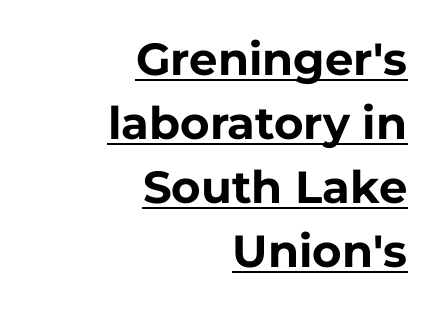
The image shows 45 px bold sans-serif type, upright; set right-aligned, normal line spacing (1.42x), normal letter spacing, underlined; low stroke contrast and a medium x-height.
